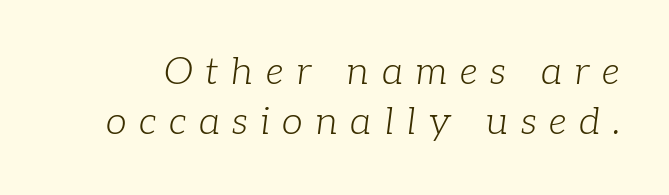
Q: Is the text bold? A: No.
Q: Is the text italic (slanted)? A: Yes, it leans right by about 7 degrees.
Q: Is the typeface a serif or a sans-serif typeface? A: Serif.
Q: Is the text underlined? A: No.
Q: Is the spacing between letters normal or unusually wide? A: Unusually wide.
Q: Is the spacing between lines tight, normal or loose? A: Normal.
Q: Width (condensed, normal, or wide)? A: Normal.
Q: Stroke contrast? A: Low.
Q: x-height? A: Medium.
Q: Monospaced? A: No.
